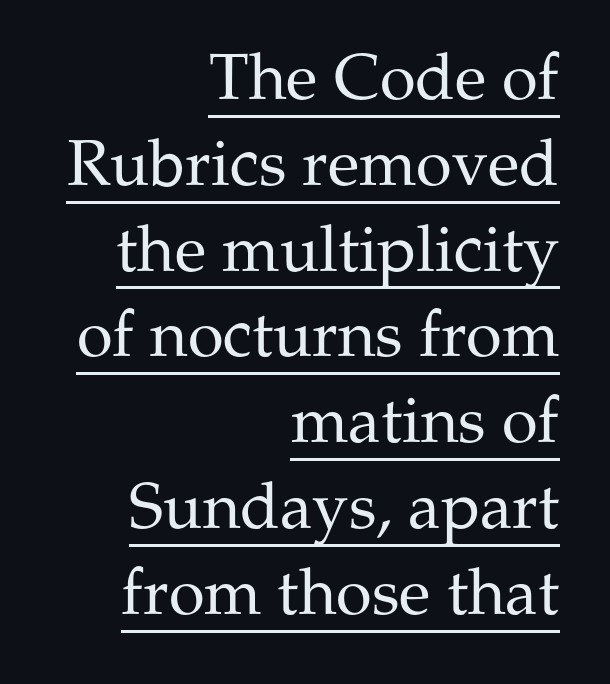
Every character sits straight up, as roman type does. Notice how a bar underscores the lettering throughout. These lines are rendered in a variable-pitch font. Look at the bottom of the vertical strokes: they flare into serifs here. The face looks like a standard text weight, possibly lighter.
